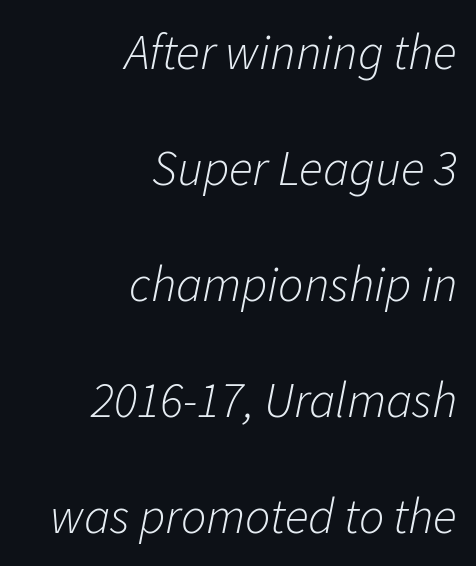
Weight: not bold — regular or lighter. The zone under the glyphs is completely vacant. One glance says open: line gaps are wider than usual. Default kerning and tracking; the words read as compact shapes. Italic: yes, the glyphs are oblique. The face used here is proportionally spaced, like ordinary book or web type.
